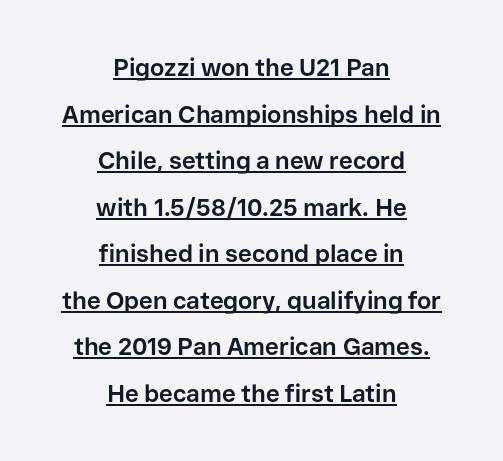
The image shows 24 px bold type, upright; set centered, loose line spacing (1.94x), normal letter spacing, underlined.
